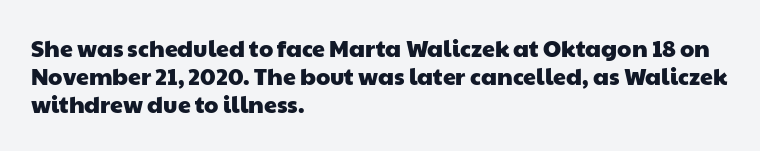
The letters sit at their default tracking, neither squeezed nor spread. Descenders hang freely into open space. These lines are set flush left with a ragged right edge.
